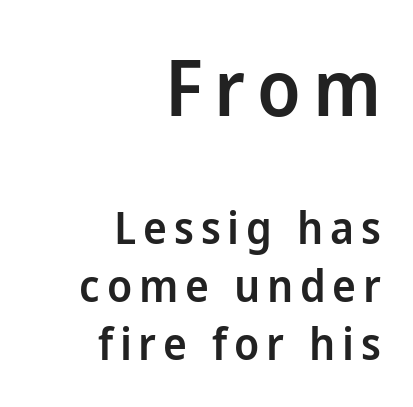
Q: Is the text bold? A: Semi-bold.
Q: Is the text italic (slanted)? A: No, it is upright.
Q: Is the typeface a serif or a sans-serif typeface? A: Sans-serif.
Q: Is the text underlined? A: No.
Q: How is the paragraph aligned? A: Right-aligned.
Q: Is the spacing between lines tight, normal or loose? A: Normal.
Q: Which block of text is set in a larger size, the first (top) or the second (bottom)? A: The first (top) one.
Q: Width (condensed, normal, or wide)? A: Normal.
Q: Stroke contrast? A: Low.
Q: x-height? A: Medium.
Q: Monospaced? A: No.
